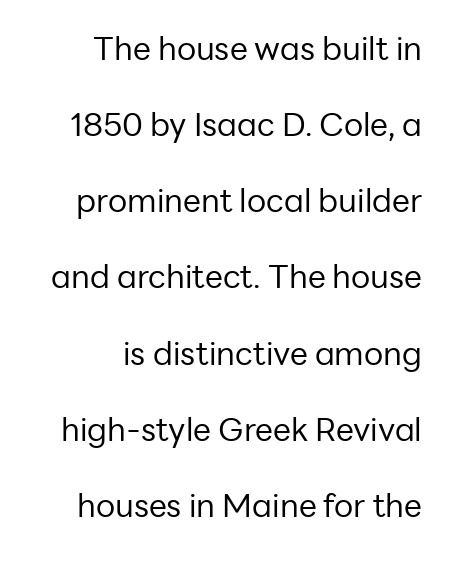
The image shows 32 px regular-weight sans-serif type, upright; set loose line spacing (2.38x), normal letter spacing, not underlined; low stroke contrast and a medium x-height.
